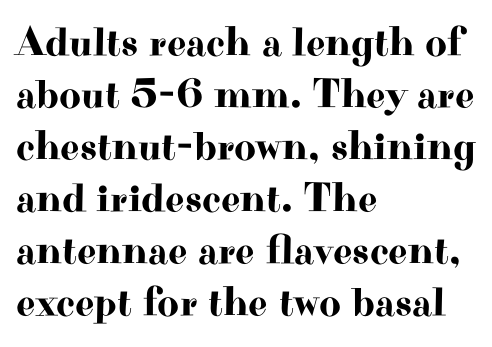
The image shows 42 px wide serif type, upright; set left-aligned, line spacing 1.24x, normal letter spacing, not underlined; high stroke contrast and a small x-height.
